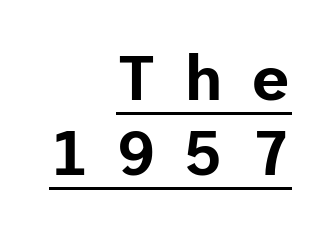
The rendered words wear a rule along their underside. The letters stand straight up with perfectly vertical stems. Classification — sans serif. This rendering uses right alignment, leaving the left contour irregular.
